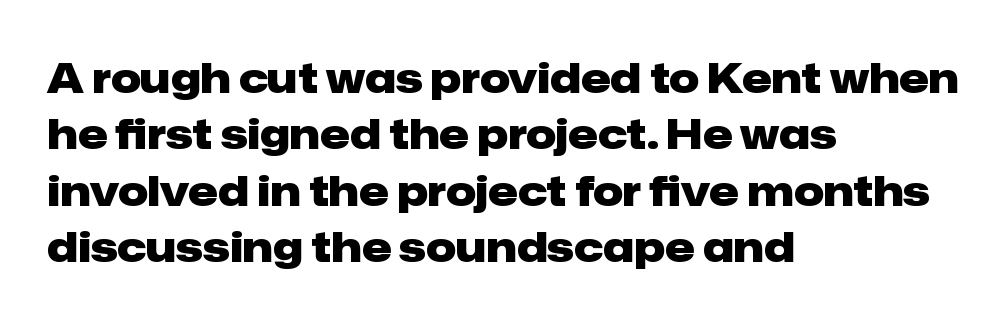
Q: Is the text bold? A: Yes.
Q: Is the text italic (slanted)? A: No, it is upright.
Q: Is the typeface a serif or a sans-serif typeface? A: Sans-serif.
Q: Is the text underlined? A: No.
Q: How is the paragraph aligned? A: Left-aligned.
Q: Is the spacing between letters normal or unusually wide? A: Normal.
Q: Is the spacing between lines tight, normal or loose? A: Normal.
Q: Width (condensed, normal, or wide)? A: Normal.
Q: Stroke contrast? A: Low.
Q: x-height? A: Medium.
Q: Monospaced? A: No.
